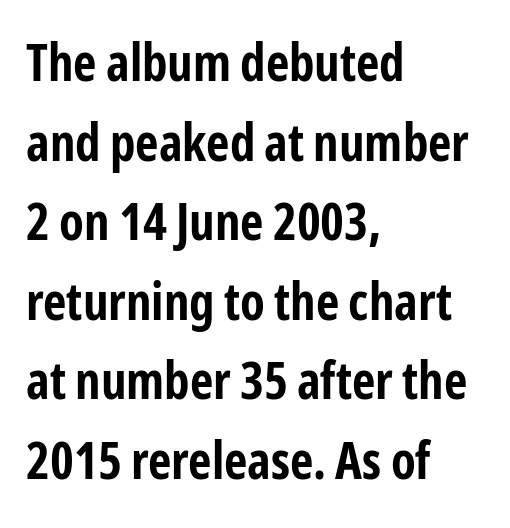
{"serif": "no", "italic": "no", "bold": "yes", "weight": "bold", "width": "condensed", "stroke_contrast": "low", "x_height": "medium", "monospaced": "no", "underline": "no", "align": "left", "line_spacing": "normal", "line_spacing_ratio": 1.56, "letter_spacing": "normal", "letter_spacing_em": 0.0, "glyph_px": 51}
